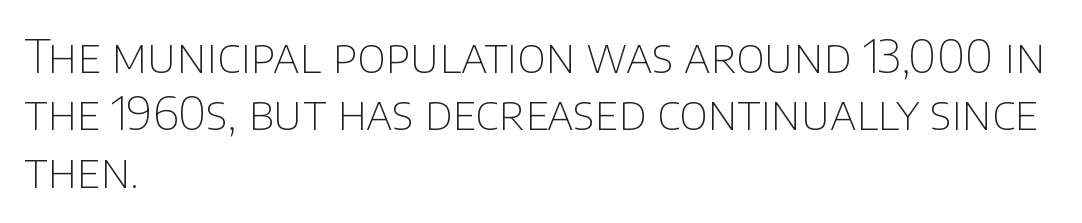
The strokes carry an ordinary text weight at most. The baseline area is clear. Letter spacing: default. The font family rendered here belongs to the sans-serif group.
